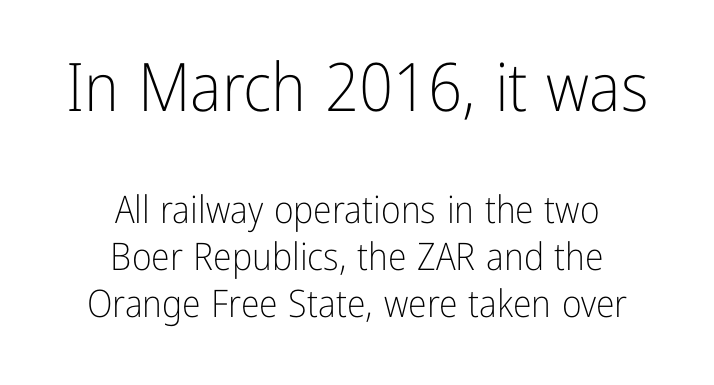
The image shows 67 px light, condensed sans-serif type, upright; set centered, line spacing 1.24x, normal letter spacing, not underlined; the first (top) block is 1.76x larger; low stroke contrast and a medium x-height.
